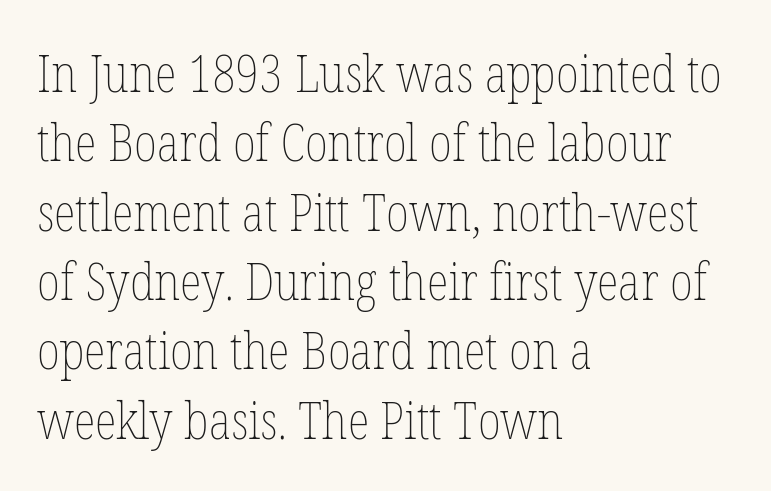
The image shows 51 px thin, condensed type, upright; set left-aligned, normal line spacing (1.36x), normal letter spacing, not underlined; low stroke contrast and a medium x-height.
